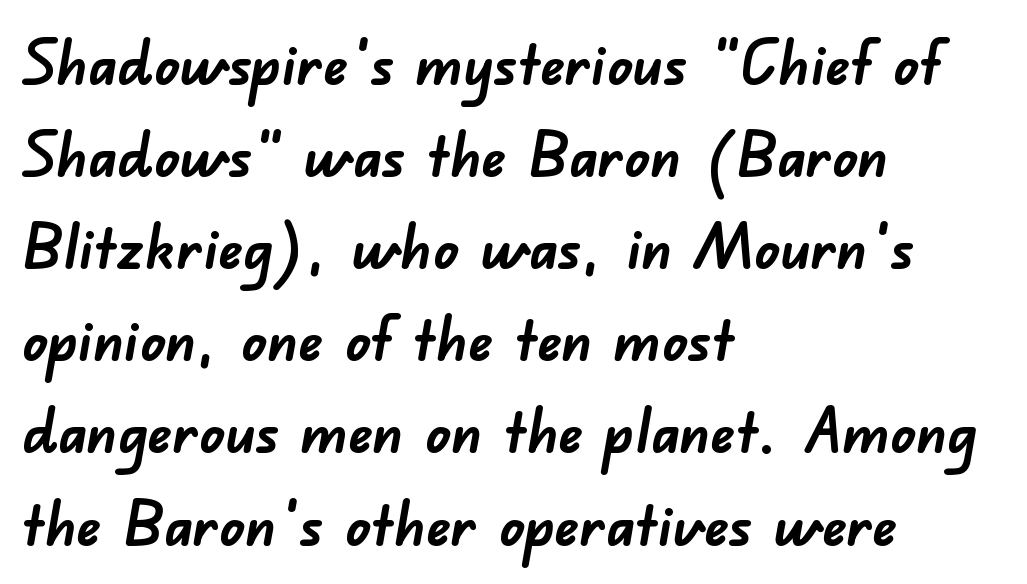
{"serif": "no", "bold": "yes", "weight": "semibold", "width": "normal", "stroke_contrast": "low", "x_height": "small", "monospaced": "no", "underline": "no", "align": "left", "line_spacing": "normal", "line_spacing_ratio": 1.51, "letter_spacing": "normal", "letter_spacing_em": 0.0, "glyph_px": 61}
